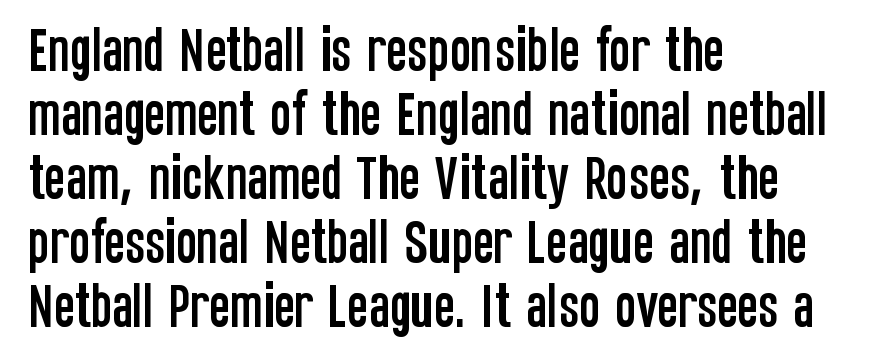
The image shows 50 px condensed sans-serif type, upright; set left-aligned, normal line spacing (1.28x), normal letter spacing, not underlined; low stroke contrast and a large x-height.
